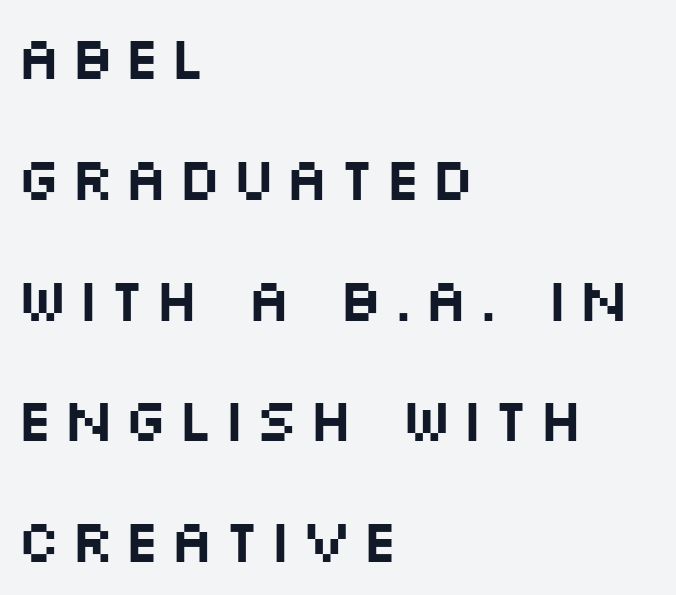
Where is the straight margin? On the left. Character widths vary here, with narrow letters taking less room than wide ones. Quick note: interline space is abundant. Bare-footed words on every line.
